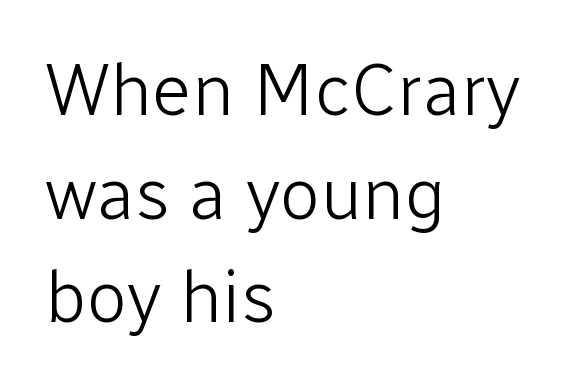
{"serif": "no", "italic": "no", "bold": "no", "weight": "light", "width": "normal", "stroke_contrast": "low", "x_height": "medium", "monospaced": "no", "underline": "no", "align": "left", "line_spacing": "normal", "line_spacing_ratio": 1.4, "letter_spacing": "normal", "letter_spacing_em": 0.0, "glyph_px": 74}
